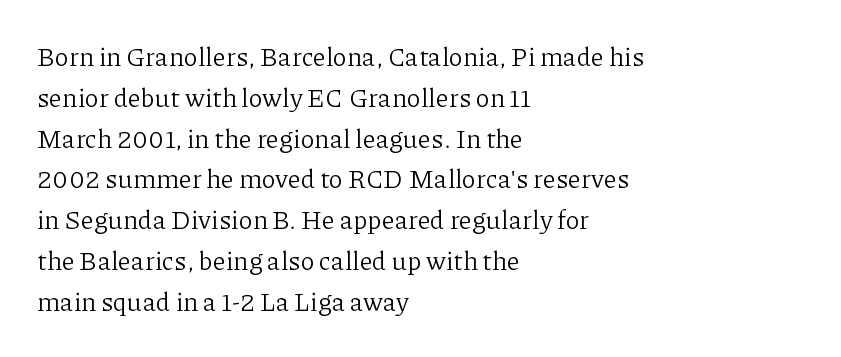
The gap between lines stays unmarked. No extra tracking has been applied to these lines. Does the leading feel generous? No, just average. Short and long lines alike share a common starting point at left.
